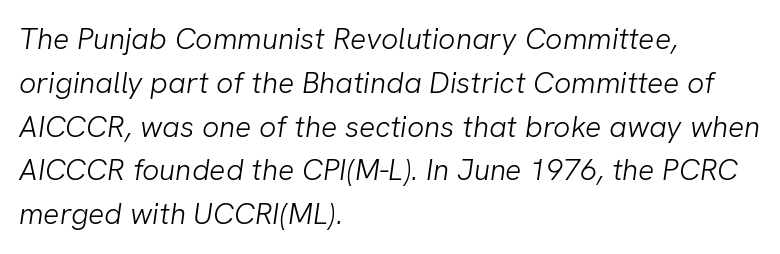
Regarding leading, the lines here are spaced in the standard way. Layout note: lines flush left. The designer went with a sans here, leaving each stem footless. Words appear dense and cohesive because spacing is normal. Heaviness? Minimal to ordinary, like unemphasized prose. The rendering uses natural spacing where letterforms have individual widths.
